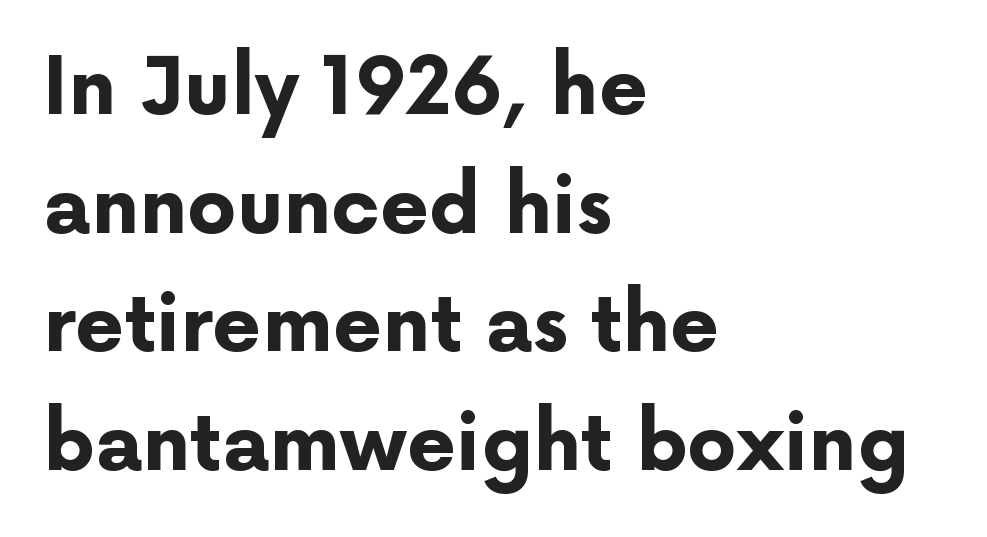
Q: Is the text bold? A: Yes.
Q: Is the text italic (slanted)? A: No, it is upright.
Q: Is the typeface a serif or a sans-serif typeface? A: Sans-serif.
Q: Is the text underlined? A: No.
Q: How is the paragraph aligned? A: Left-aligned.
Q: Is the spacing between letters normal or unusually wide? A: Normal.
Q: Is the spacing between lines tight, normal or loose? A: Normal.
Q: Width (condensed, normal, or wide)? A: Normal.
Q: Stroke contrast? A: Low.
Q: x-height? A: Medium.
Q: Monospaced? A: No.
